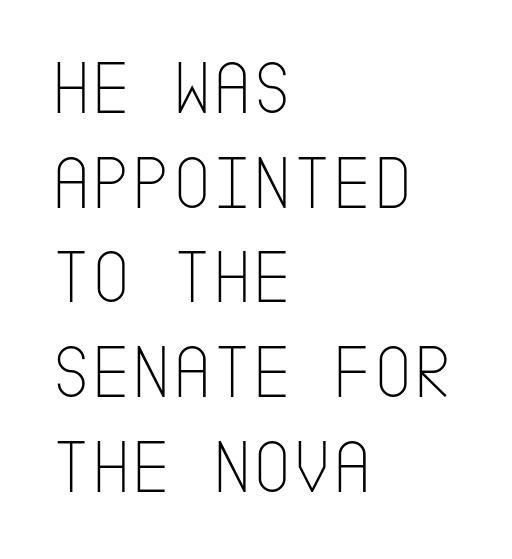
The image shows 77 px thin, condensed sans-serif type, upright; set left-aligned, line spacing 1.23x, normal letter spacing, not underlined; low stroke contrast and a large x-height.
